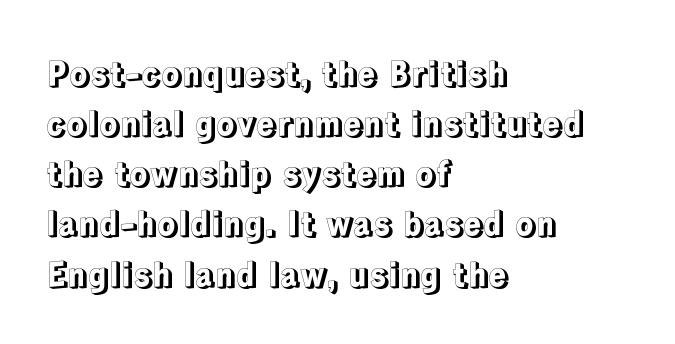
Q: Is the text italic (slanted)? A: No, it is upright.
Q: Is the text underlined? A: No.
Q: How is the paragraph aligned? A: Left-aligned.
Q: Is the spacing between letters normal or unusually wide? A: Normal.
Q: Is the spacing between lines tight, normal or loose? A: Normal.
Q: Width (condensed, normal, or wide)? A: Normal.
Q: x-height? A: Medium.
Q: Monospaced? A: No.
